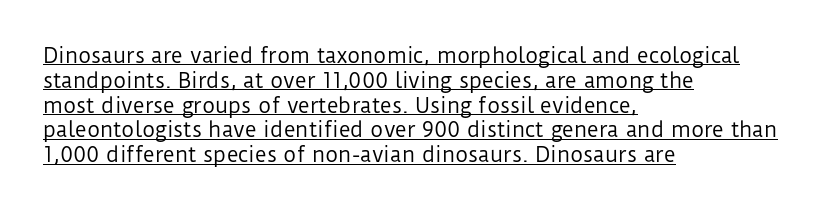
{"italic": "no", "bold": "no", "underline": "yes", "align": "left", "line_spacing_ratio": 1.24, "letter_spacing": "normal", "letter_spacing_em": 0.0, "glyph_px": 20}
